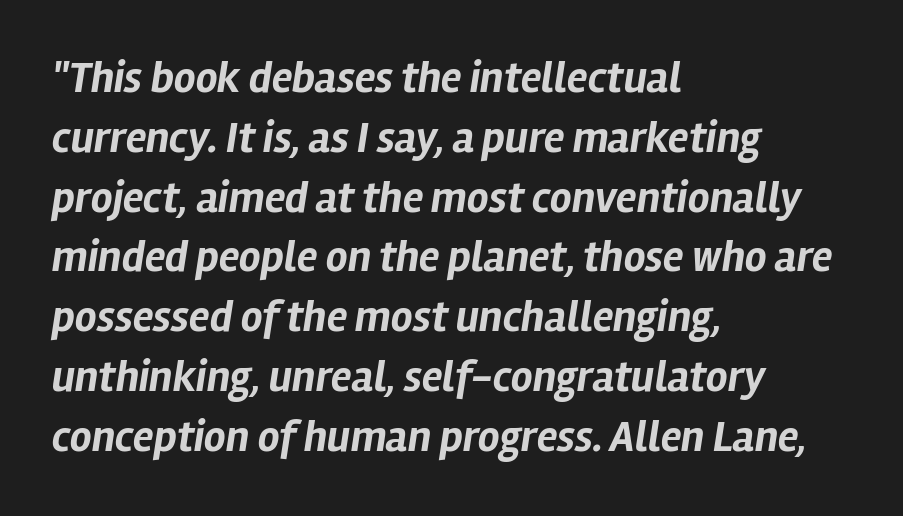
Q: Is the text bold? A: Yes.
Q: Is the text italic (slanted)? A: Yes, it leans right by about 12 degrees.
Q: Is the text underlined? A: No.
Q: How is the paragraph aligned? A: Left-aligned.
Q: Is the spacing between letters normal or unusually wide? A: Normal.
Q: Is the spacing between lines tight, normal or loose? A: Normal.
Q: Width (condensed, normal, or wide)? A: Normal.
Q: Stroke contrast? A: Low.
Q: x-height? A: Medium.
Q: Monospaced? A: No.
